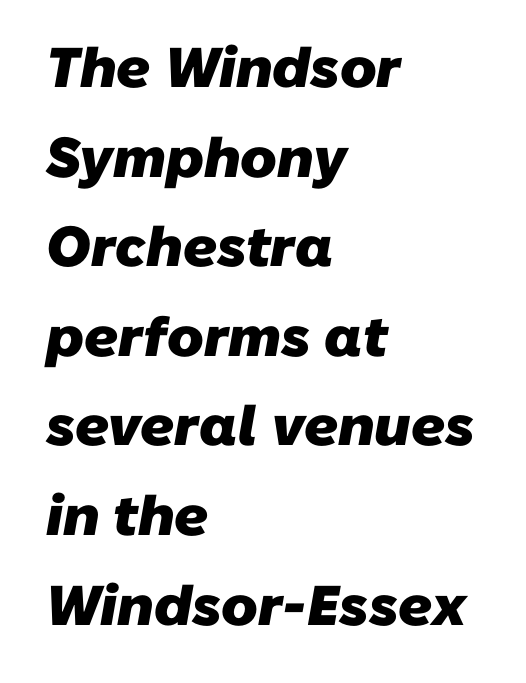
{"serif": "no", "bold": "yes", "weight": "heavy", "width": "normal", "stroke_contrast": "low", "x_height": "medium", "monospaced": "no", "underline": "no", "align": "left", "line_spacing": "normal", "line_spacing_ratio": 1.6, "letter_spacing": "normal", "letter_spacing_em": 0.0, "glyph_px": 56}
